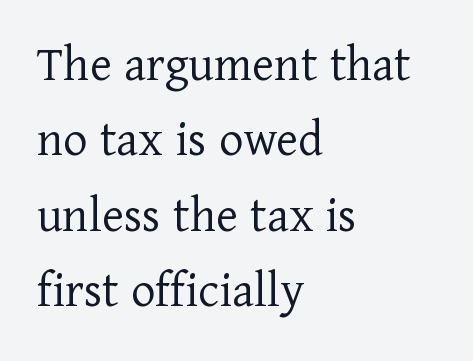
{"serif": "yes", "italic": "no", "bold": "no", "weight": "light", "width": "normal", "stroke_contrast": "low", "x_height": "medium", "monospaced": "no", "underline": "no", "align": "left", "line_spacing": "normal", "line_spacing_ratio": 1.45, "letter_spacing": "normal", "letter_spacing_em": 0.0, "glyph_px": 52}
